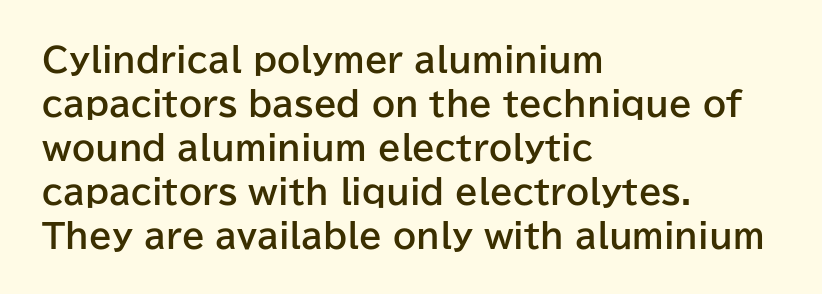
Do the characters align in a grid? No, the font is proportional. In terms of letterform style, serifs are entirely absent. The face used here has the dense, thick strokes of a bold. The rendering keeps characters at their native spacing.
